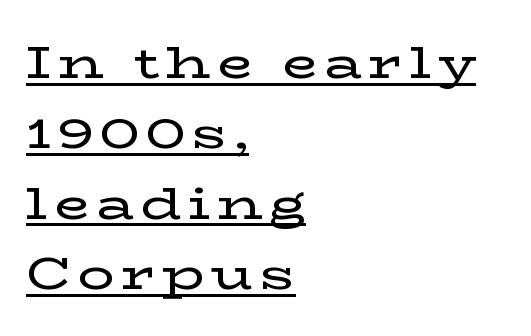
{"serif": "yes", "italic": "no", "width": "wide", "stroke_contrast": "low", "x_height": "medium", "monospaced": "no", "underline": "yes", "align": "left", "line_spacing": "normal", "line_spacing_ratio": 1.53, "glyph_px": 46}
